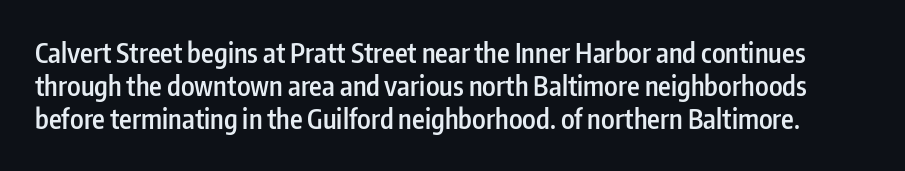
Q: Is the text bold? A: Semi-bold.
Q: Is the text italic (slanted)? A: No, it is upright.
Q: Is the text underlined? A: No.
Q: Is the spacing between letters normal or unusually wide? A: Normal.
